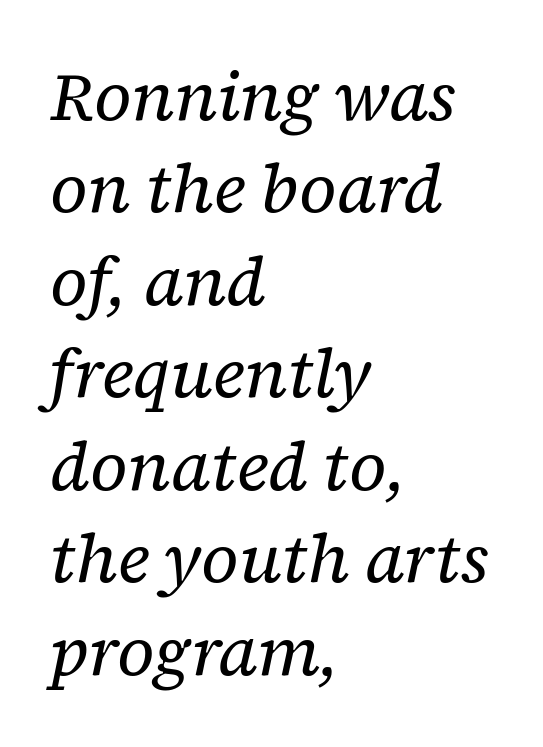
{"serif": "yes", "italic": "yes", "lean": "right", "slant_degrees": 12, "bold": "no", "weight": "regular", "width": "normal", "stroke_contrast": "low", "x_height": "medium", "monospaced": "no", "underline": "no", "align": "left", "line_spacing": "normal", "line_spacing_ratio": 1.36, "letter_spacing": "normal", "letter_spacing_em": 0.0, "glyph_px": 68}
